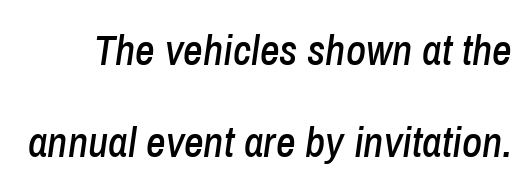
The image shows 43 px condensed type, italic (leaning right); set loose line spacing (2.14x), normal letter spacing, not underlined; low stroke contrast and a medium x-height.
